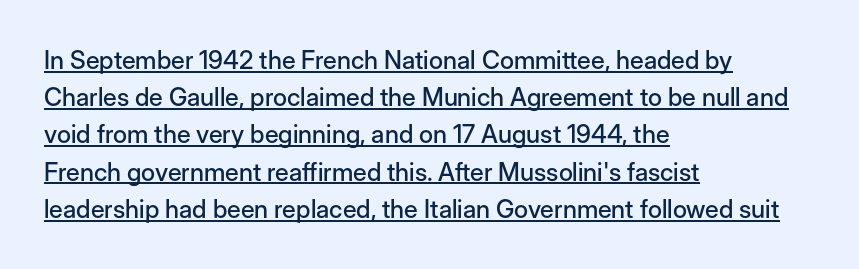
Q: Is the text italic (slanted)? A: No, it is upright.
Q: Is the text underlined? A: Yes.
Q: How is the paragraph aligned? A: Left-aligned.
Q: Is the spacing between letters normal or unusually wide? A: Normal.
Q: Is the spacing between lines tight, normal or loose? A: Normal.
